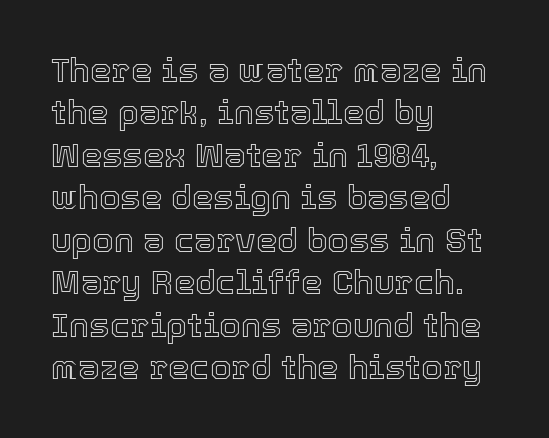
Horizontally, the lines are justified to the leading edge only. The rows are spaced the way most documents space them. Each letter keeps its own natural width here, so spacing adapts to shape. In terms of letterspacing, this is plain default setting. Posture: straight, roman, zero tilt. The words here are not underlined.
